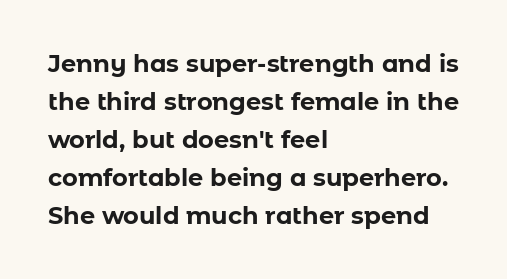
{"italic": "no", "bold": "yes", "underline": "no", "align": "left", "line_spacing": "normal", "line_spacing_ratio": 1.58, "letter_spacing": "normal", "letter_spacing_em": 0.0, "glyph_px": 24}
